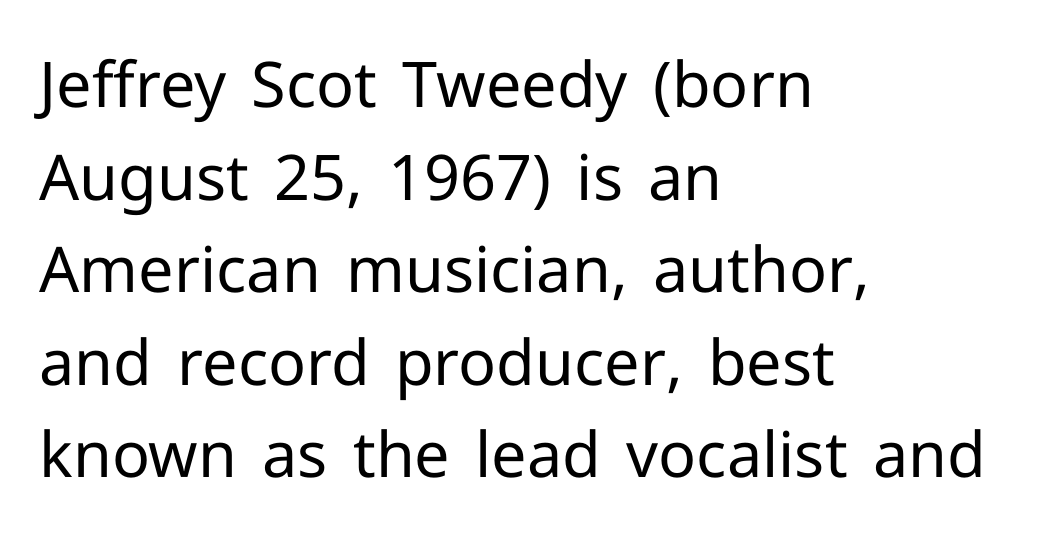
{"serif": "no", "italic": "no", "bold": "no", "weight": "regular", "width": "normal", "stroke_contrast": "low", "x_height": "medium", "monospaced": "no", "underline": "no", "align": "left", "line_spacing": "normal", "line_spacing_ratio": 1.47, "letter_spacing": "normal", "letter_spacing_em": 0.0, "glyph_px": 63}
